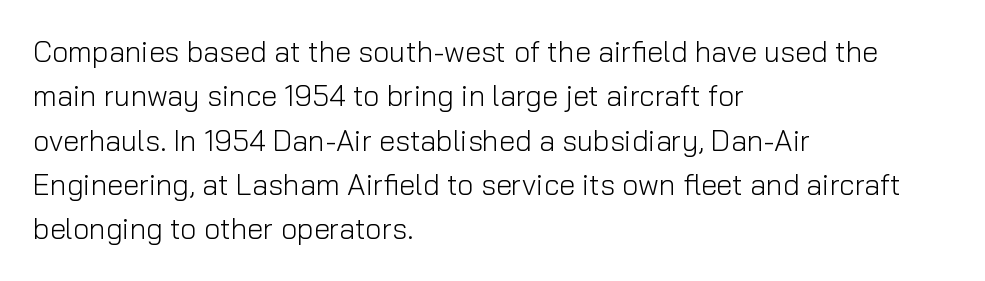
The image shows 29 px light sans-serif type, upright; set left-aligned, normal line spacing (1.53x), normal letter spacing, not underlined; low stroke contrast and a medium x-height.
